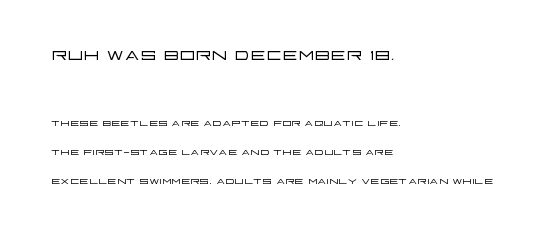
{"italic": "no", "bold": "no", "underline": "no", "align": "left", "line_spacing": "loose", "line_spacing_ratio": 2.07, "letter_spacing": "normal", "letter_spacing_em": 0.0, "larger_block": "first", "size_ratio": 1.71, "glyph_px": 24}
